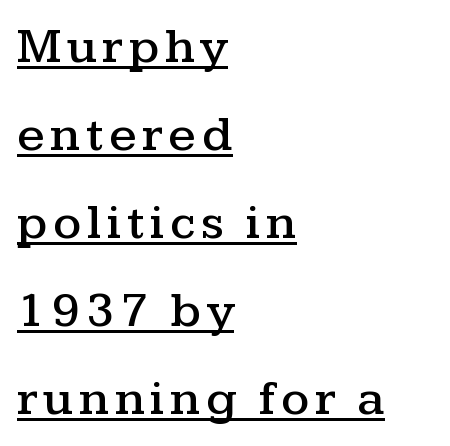
Q: Is the text italic (slanted)? A: No, it is upright.
Q: Is the typeface a serif or a sans-serif typeface? A: Serif.
Q: Is the text underlined? A: Yes.
Q: How is the paragraph aligned? A: Left-aligned.
Q: Width (condensed, normal, or wide)? A: Wide.
Q: Stroke contrast? A: Medium.
Q: x-height? A: Medium.
Q: Monospaced? A: No.
